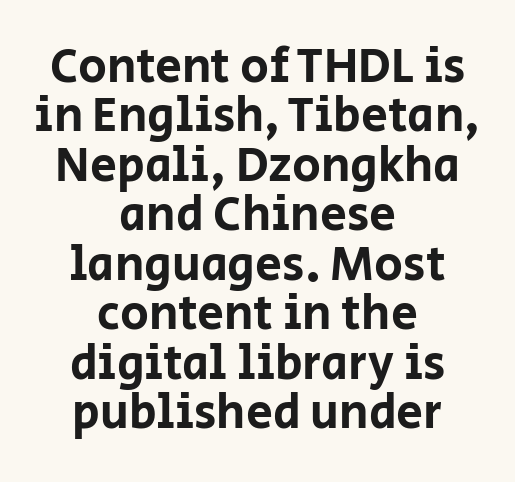
{"serif": "no", "italic": "no", "width": "normal", "stroke_contrast": "low", "x_height": "large", "monospaced": "no", "underline": "no", "align": "center", "line_spacing": "tight", "line_spacing_ratio": 1.03, "letter_spacing": "normal", "letter_spacing_em": 0.0, "glyph_px": 48}
